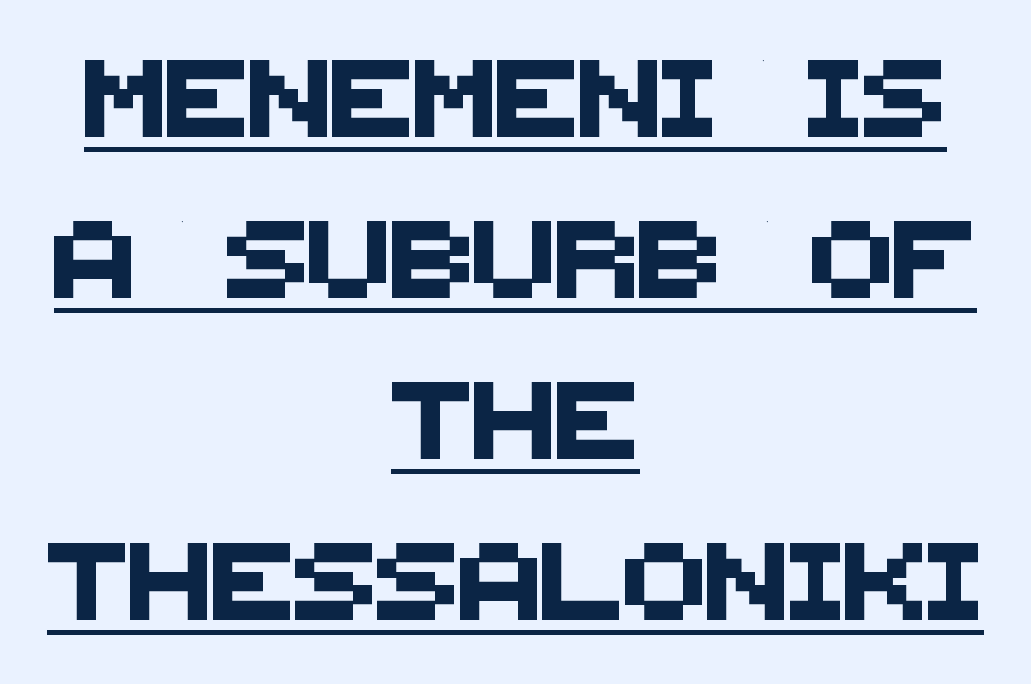
Q: Is the typeface a serif or a sans-serif typeface? A: Sans-serif.
Q: Is the text underlined? A: Yes.
Q: How is the paragraph aligned? A: Centered.
Q: Is the spacing between letters normal or unusually wide? A: Normal.
Q: Is the spacing between lines tight, normal or loose? A: Loose.
Q: Width (condensed, normal, or wide)? A: Normal.
Q: Stroke contrast? A: Medium.
Q: x-height? A: Large.
Q: Monospaced? A: No.
